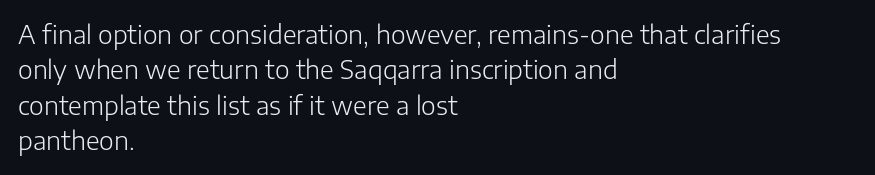
The image shows 25 px text type, upright; set left-aligned, normal line spacing (1.42x), normal letter spacing, not underlined.
